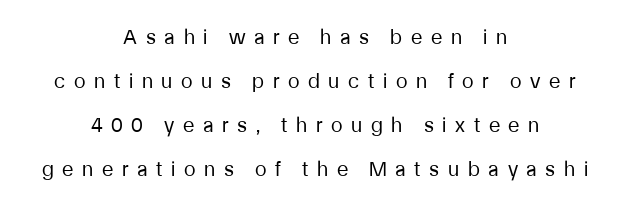
Q: Is the text bold? A: No.
Q: Is the text italic (slanted)? A: No, it is upright.
Q: Is the text underlined? A: No.
Q: How is the paragraph aligned? A: Centered.
Q: Is the spacing between letters normal or unusually wide? A: Unusually wide.
Q: Is the spacing between lines tight, normal or loose? A: Loose.
